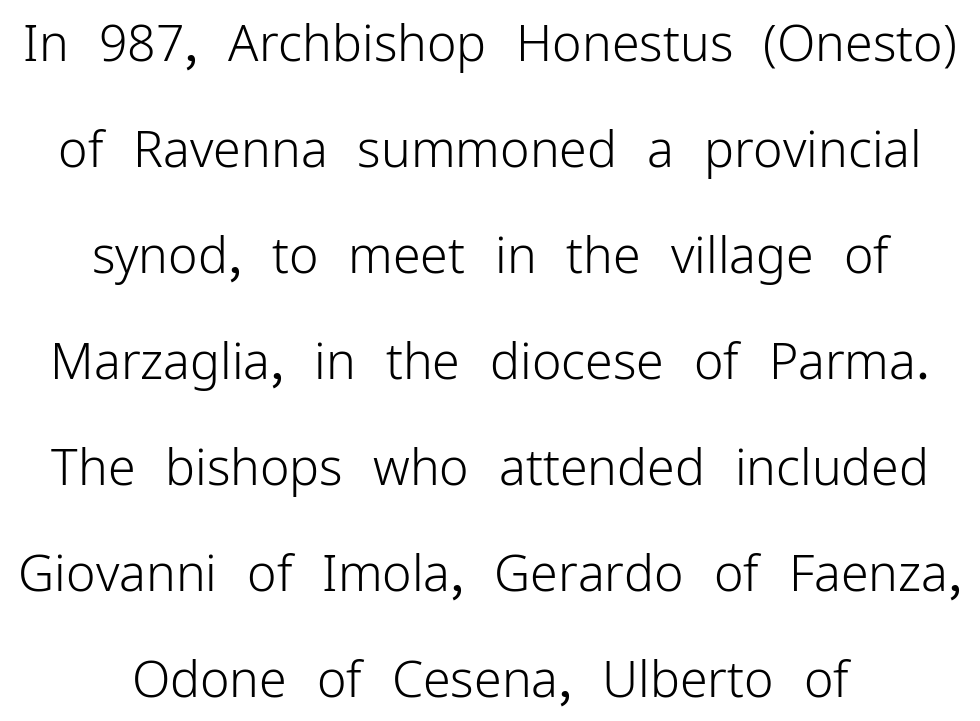
Q: Is the text bold? A: No.
Q: Is the text italic (slanted)? A: No, it is upright.
Q: Is the typeface a serif or a sans-serif typeface? A: Sans-serif.
Q: Is the text underlined? A: No.
Q: How is the paragraph aligned? A: Centered.
Q: Is the spacing between letters normal or unusually wide? A: Normal.
Q: Is the spacing between lines tight, normal or loose? A: Loose.
Q: Width (condensed, normal, or wide)? A: Normal.
Q: Stroke contrast? A: Low.
Q: x-height? A: Medium.
Q: Monospaced? A: No.
